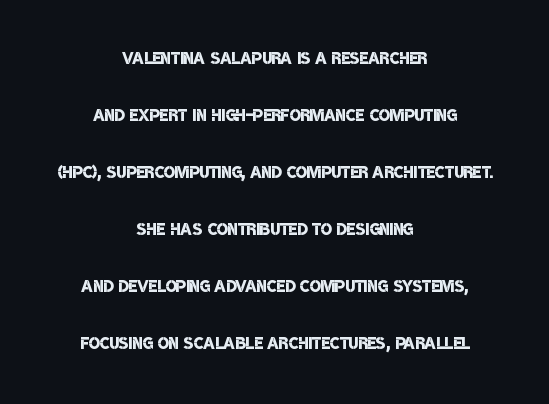
The image shows 23 px text type; set centered, loose line spacing (2.48x), normal letter spacing, not underlined.
